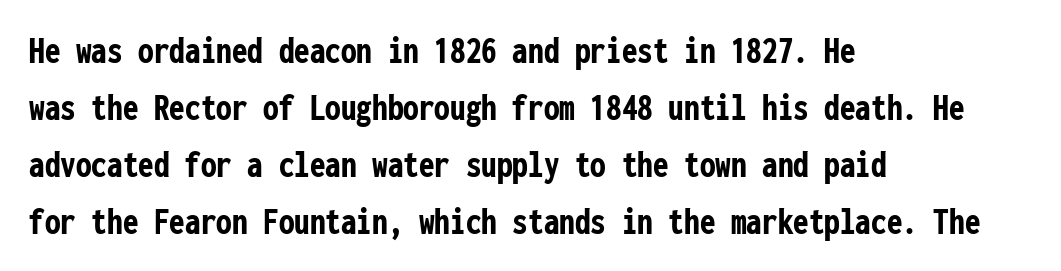
{"serif": "no", "italic": "no", "bold": "yes", "weight": "semibold", "width": "condensed", "stroke_contrast": "low", "x_height": "medium", "monospaced": "yes", "underline": "no", "align": "left", "line_spacing": "normal", "line_spacing_ratio": 1.46, "letter_spacing": "normal", "letter_spacing_em": 0.0, "glyph_px": 39}
